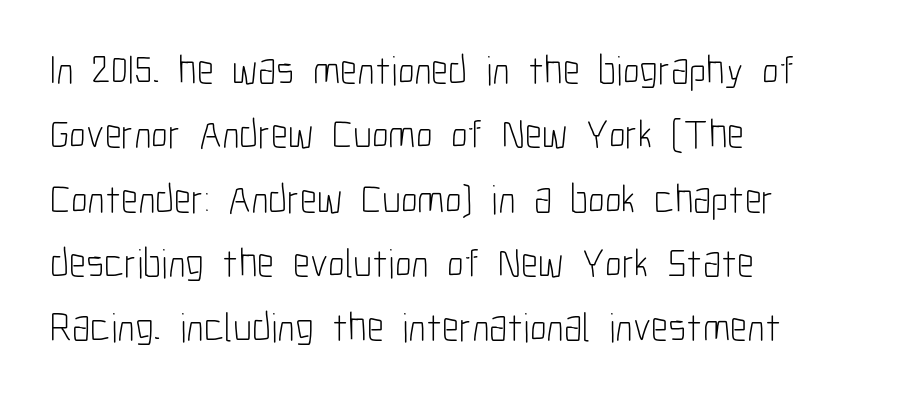
The image shows 41 px light, condensed sans-serif type, upright; set left-aligned, normal line spacing (1.57x), normal letter spacing, not underlined; low stroke contrast and a medium x-height.
